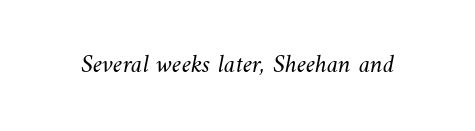
The image shows 26 px text type; set normal letter spacing, not underlined.
